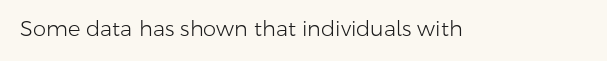
{"italic": "no", "bold": "no", "underline": "no", "letter_spacing": "normal", "letter_spacing_em": 0.0, "glyph_px": 21}
